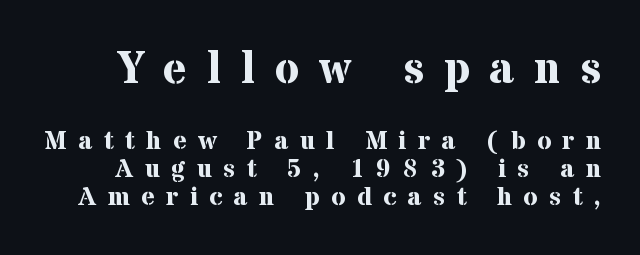
Q: Is the text bold? A: Yes.
Q: Is the text italic (slanted)? A: No, it is upright.
Q: Is the typeface a serif or a sans-serif typeface? A: Serif.
Q: Is the text underlined? A: No.
Q: Is the spacing between letters normal or unusually wide? A: Unusually wide.
Q: Is the spacing between lines tight, normal or loose? A: Tight.
Q: Which block of text is set in a larger size, the first (top) or the second (bottom)? A: The first (top) one.
Q: Width (condensed, normal, or wide)? A: Normal.
Q: Stroke contrast? A: Medium.
Q: x-height? A: Medium.
Q: Monospaced? A: No.
